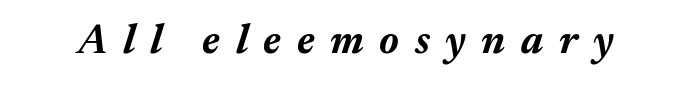
A dark, heavy texture on the line: the type is bold. The gaps between neighbouring characters are conspicuously large. The rendering uses natural spacing where letterforms have individual widths. The string is rendered with underlining switched off. Emphasis-style slanted type is in use.
